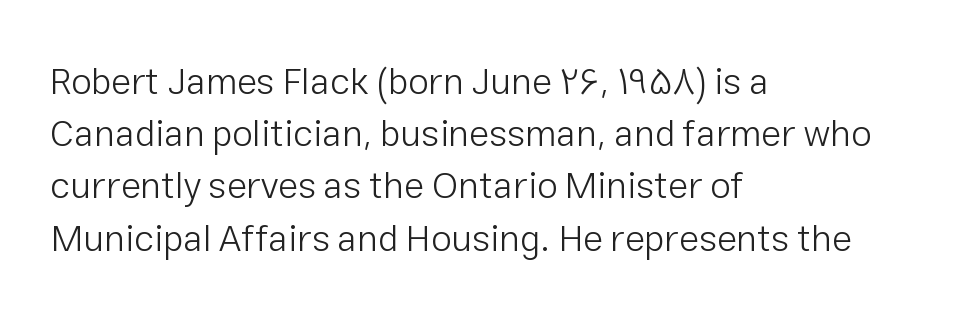
The image shows 37 px light sans-serif type, upright; set left-aligned, normal line spacing (1.41x), normal letter spacing, not underlined; low stroke contrast and a medium x-height.
